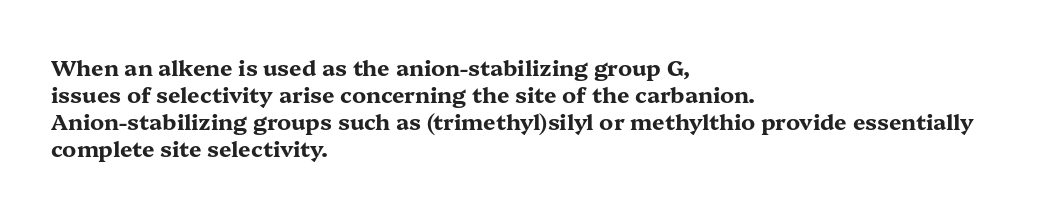
{"italic": "no", "bold": "yes", "underline": "no", "align": "left", "line_spacing_ratio": 1.22, "letter_spacing": "normal", "letter_spacing_em": 0.0, "glyph_px": 22}
